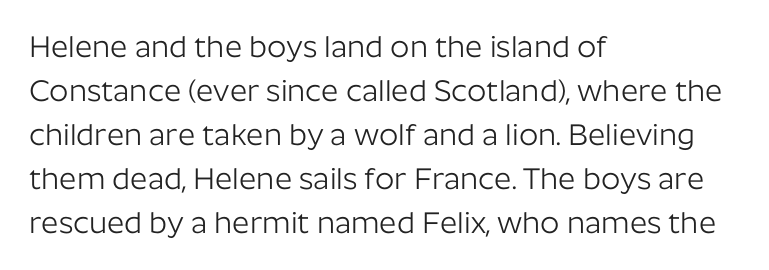
Q: Is the text bold? A: No.
Q: Is the text italic (slanted)? A: No, it is upright.
Q: Is the typeface a serif or a sans-serif typeface? A: Sans-serif.
Q: Is the text underlined? A: No.
Q: How is the paragraph aligned? A: Left-aligned.
Q: Is the spacing between letters normal or unusually wide? A: Normal.
Q: Is the spacing between lines tight, normal or loose? A: Normal.
Q: Width (condensed, normal, or wide)? A: Normal.
Q: Stroke contrast? A: Low.
Q: x-height? A: Medium.
Q: Monospaced? A: No.
